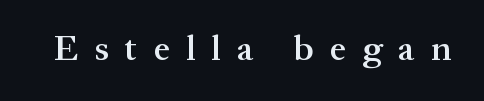
{"serif": "yes", "italic": "no", "bold": "semi", "weight": "semibold", "width": "normal", "stroke_contrast": "medium", "x_height": "medium", "monospaced": "no", "underline": "no", "letter_spacing": "wide", "letter_spacing_em": 0.45, "glyph_px": 36}
